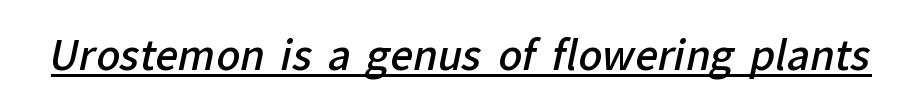
Q: Is the text bold? A: Semi-bold.
Q: Is the typeface a serif or a sans-serif typeface? A: Sans-serif.
Q: Is the text underlined? A: Yes.
Q: Is the spacing between letters normal or unusually wide? A: Normal.
Q: Width (condensed, normal, or wide)? A: Normal.
Q: Stroke contrast? A: Low.
Q: x-height? A: Medium.
Q: Monospaced? A: No.
